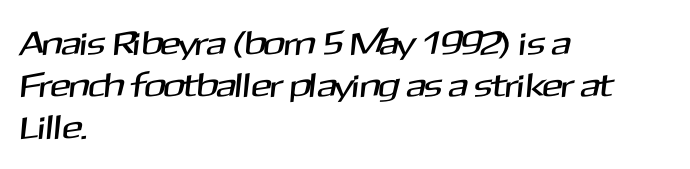
Q: Is the typeface a serif or a sans-serif typeface? A: Sans-serif.
Q: Is the text underlined? A: No.
Q: How is the paragraph aligned? A: Left-aligned.
Q: Is the spacing between letters normal or unusually wide? A: Normal.
Q: Width (condensed, normal, or wide)? A: Normal.
Q: Stroke contrast? A: Medium.
Q: x-height? A: Medium.
Q: Monospaced? A: No.
